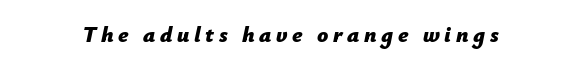
Q: Is the text bold? A: Yes.
Q: Is the text italic (slanted)? A: Yes, it leans right by about 12 degrees.
Q: Is the text underlined? A: No.
Q: Is the spacing between letters normal or unusually wide? A: Unusually wide.
